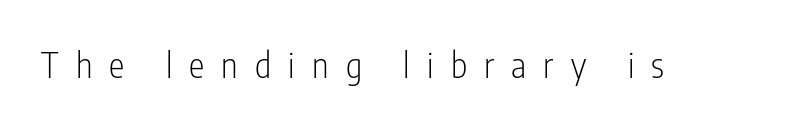
{"serif": "no", "italic": "no", "bold": "no", "weight": "light", "width": "condensed", "stroke_contrast": "low", "x_height": "medium", "monospaced": "no", "underline": "no", "letter_spacing": "wide", "letter_spacing_em": 0.49, "glyph_px": 35}
